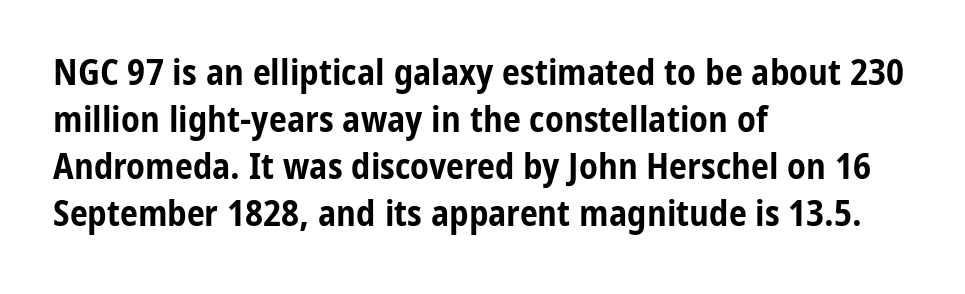
Q: Is the text bold? A: Yes.
Q: Is the text italic (slanted)? A: No, it is upright.
Q: Is the typeface a serif or a sans-serif typeface? A: Sans-serif.
Q: Is the text underlined? A: No.
Q: How is the paragraph aligned? A: Left-aligned.
Q: Is the spacing between letters normal or unusually wide? A: Normal.
Q: Is the spacing between lines tight, normal or loose? A: Normal.
Q: Width (condensed, normal, or wide)? A: Condensed.
Q: Stroke contrast? A: Low.
Q: x-height? A: Medium.
Q: Monospaced? A: No.
